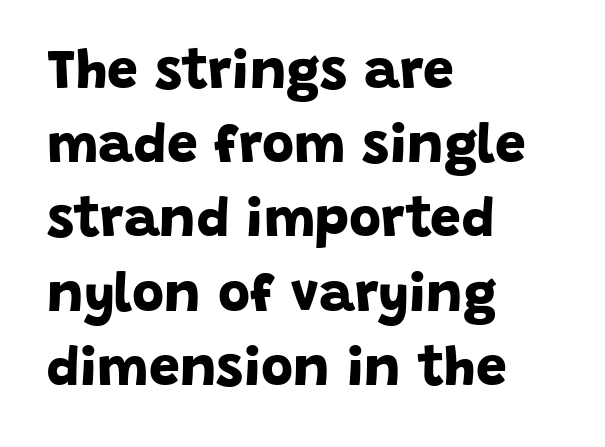
{"serif": "no", "bold": "yes", "weight": "bold", "width": "normal", "stroke_contrast": "low", "x_height": "large", "monospaced": "no", "underline": "no", "align": "left", "line_spacing": "normal", "line_spacing_ratio": 1.35, "letter_spacing": "normal", "letter_spacing_em": 0.0, "glyph_px": 55}
